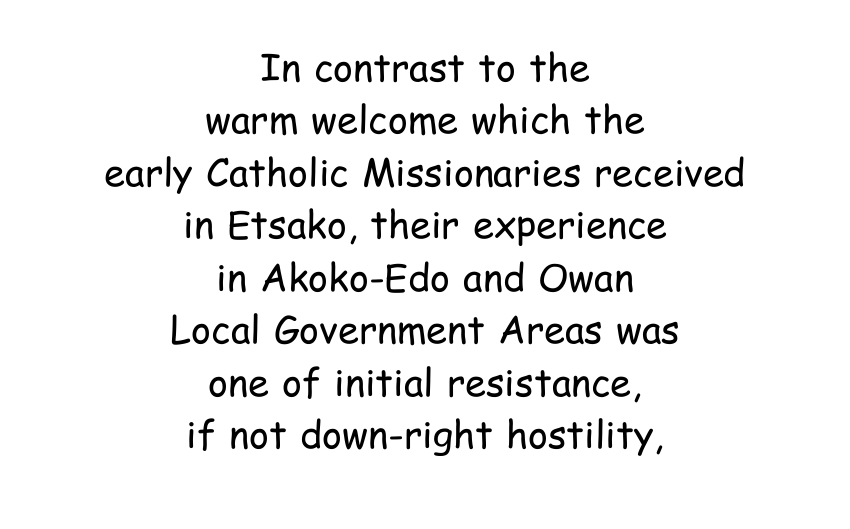
A typesetter would call this proportional, since set widths differ per character. The baseline area is clear. Every row of glyphs is offset so its center matches the block's center. Stroke mass is kept to a normal reading level or below. Look at the bottom of the vertical strokes: they stop flat, with no serifs. The type sits square on the baseline with zero lean.
